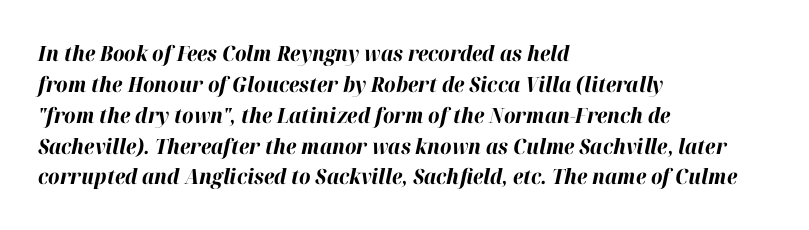
The image shows 21 px bold type, italic (leaning right); set left-aligned, normal line spacing (1.47x), normal letter spacing, not underlined.
